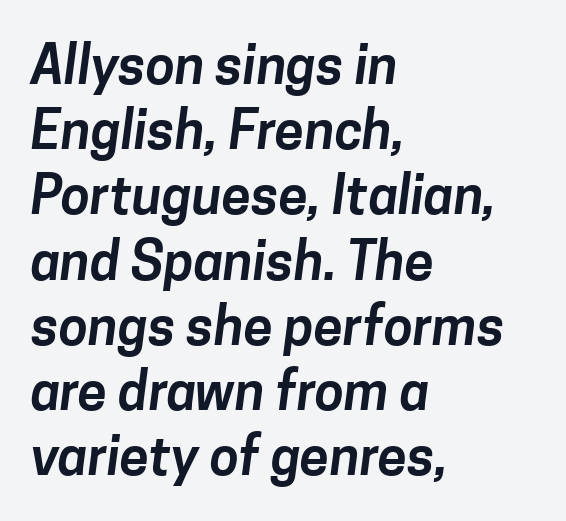
The image shows 53 px sans-serif type; set left-aligned, line spacing 1.23x, normal letter spacing, not underlined; low stroke contrast and a medium x-height.
